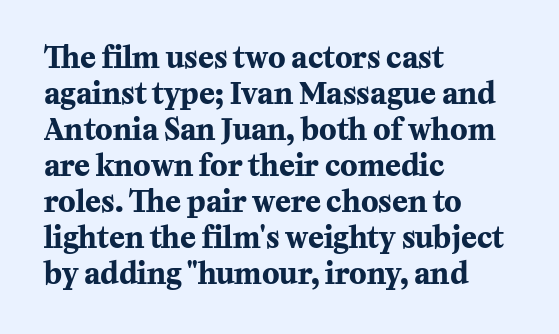
Q: Is the text bold? A: Yes.
Q: Is the text italic (slanted)? A: No, it is upright.
Q: Is the typeface a serif or a sans-serif typeface? A: Serif.
Q: Is the text underlined? A: No.
Q: How is the paragraph aligned? A: Left-aligned.
Q: Is the spacing between letters normal or unusually wide? A: Normal.
Q: Width (condensed, normal, or wide)? A: Normal.
Q: Stroke contrast? A: Medium.
Q: x-height? A: Medium.
Q: Monospaced? A: No.
